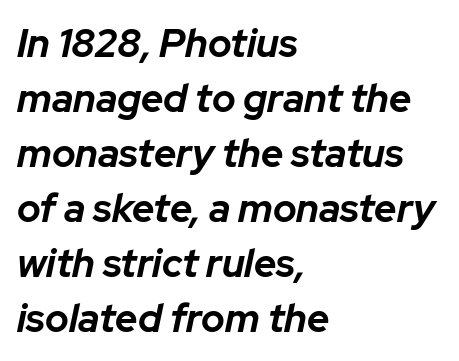
Q: Is the text bold? A: Yes.
Q: Is the text italic (slanted)? A: Yes, it leans right by about 12 degrees.
Q: Is the text underlined? A: No.
Q: How is the paragraph aligned? A: Left-aligned.
Q: Is the spacing between letters normal or unusually wide? A: Normal.
Q: Is the spacing between lines tight, normal or loose? A: Normal.
Q: Width (condensed, normal, or wide)? A: Normal.
Q: Stroke contrast? A: Low.
Q: x-height? A: Medium.
Q: Monospaced? A: No.
